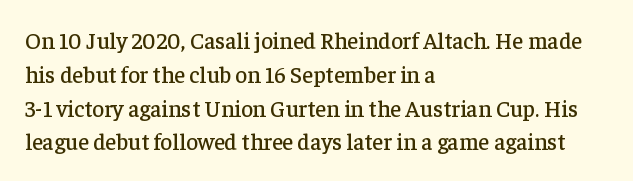
{"italic": "no", "underline": "no", "align": "left", "line_spacing": "normal", "line_spacing_ratio": 1.47, "letter_spacing": "normal", "letter_spacing_em": 0.0, "glyph_px": 23}
